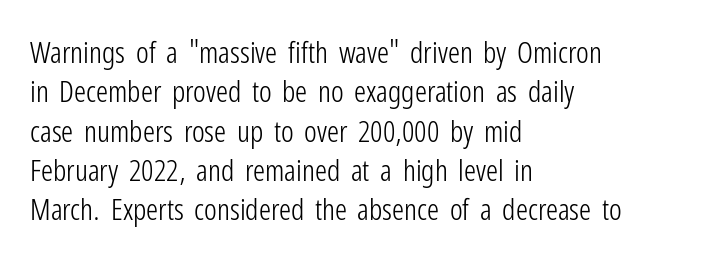
The image shows 30 px light, condensed sans-serif type, upright; set left-aligned, normal line spacing (1.31x), normal letter spacing, not underlined; low stroke contrast and a medium x-height.
